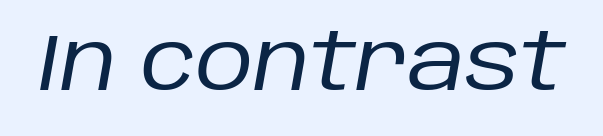
{"italic": "yes", "lean": "right", "slant_degrees": 10, "bold": "no", "weight": "regular", "width": "normal", "stroke_contrast": "low", "x_height": "large", "monospaced": "no", "underline": "no", "letter_spacing": "normal", "letter_spacing_em": 0.0, "glyph_px": 80}
